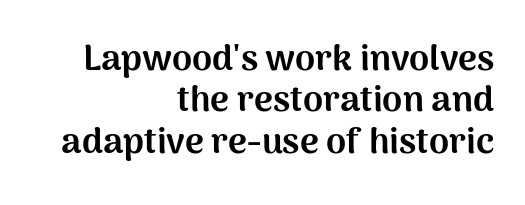
Q: Is the text bold? A: Yes.
Q: Is the text italic (slanted)? A: No, it is upright.
Q: Is the typeface a serif or a sans-serif typeface? A: Sans-serif.
Q: Is the text underlined? A: No.
Q: How is the paragraph aligned? A: Right-aligned.
Q: Is the spacing between letters normal or unusually wide? A: Normal.
Q: Is the spacing between lines tight, normal or loose? A: Tight.
Q: Width (condensed, normal, or wide)? A: Normal.
Q: Stroke contrast? A: Medium.
Q: x-height? A: Medium.
Q: Monospaced? A: No.
